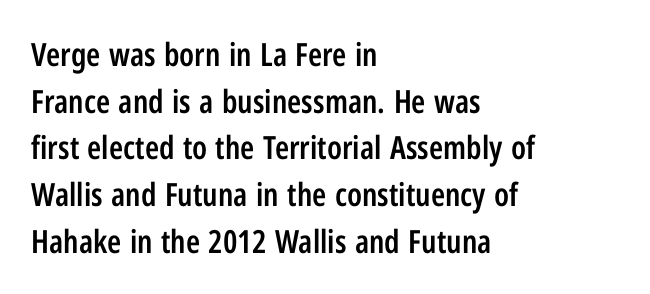
Q: Is the text bold? A: Semi-bold.
Q: Is the text italic (slanted)? A: No, it is upright.
Q: Is the typeface a serif or a sans-serif typeface? A: Sans-serif.
Q: Is the text underlined? A: No.
Q: How is the paragraph aligned? A: Left-aligned.
Q: Is the spacing between letters normal or unusually wide? A: Normal.
Q: Is the spacing between lines tight, normal or loose? A: Normal.
Q: Width (condensed, normal, or wide)? A: Condensed.
Q: Stroke contrast? A: Low.
Q: x-height? A: Medium.
Q: Monospaced? A: No.
